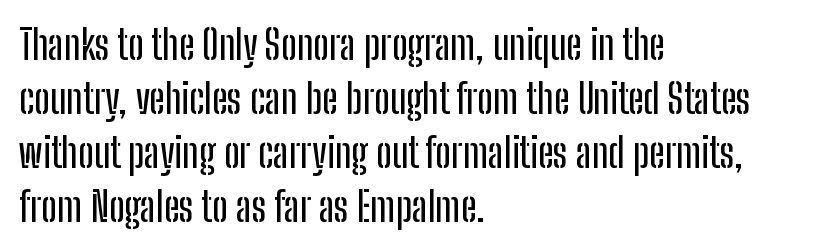
The rendering uses natural spacing where letterforms have individual widths. Reading down the block, your eye returns to a fixed left position each line. Beneath every word, the page is bare. The passage shown is typeset with a sans-serif family. This block has exactly the height ordinary leading produces. Quick note: not italic, upright.
